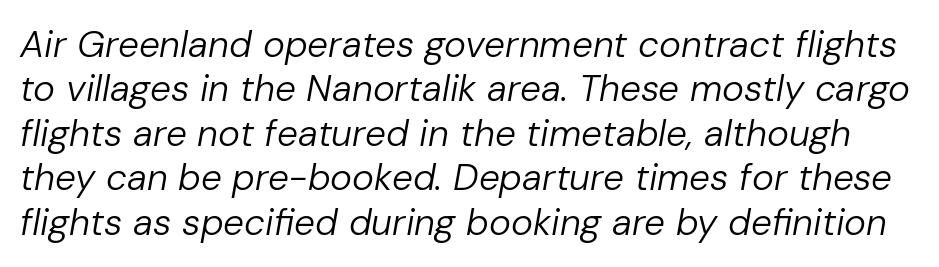
Each row of text sits above clean, open space. On a weight scale, this lands at 450 or below. These lines keep a tight, regular rhythm from letter to letter. Observe the lean: these are italic letterforms. Varying glyph widths throughout — classic text-font behaviour.
